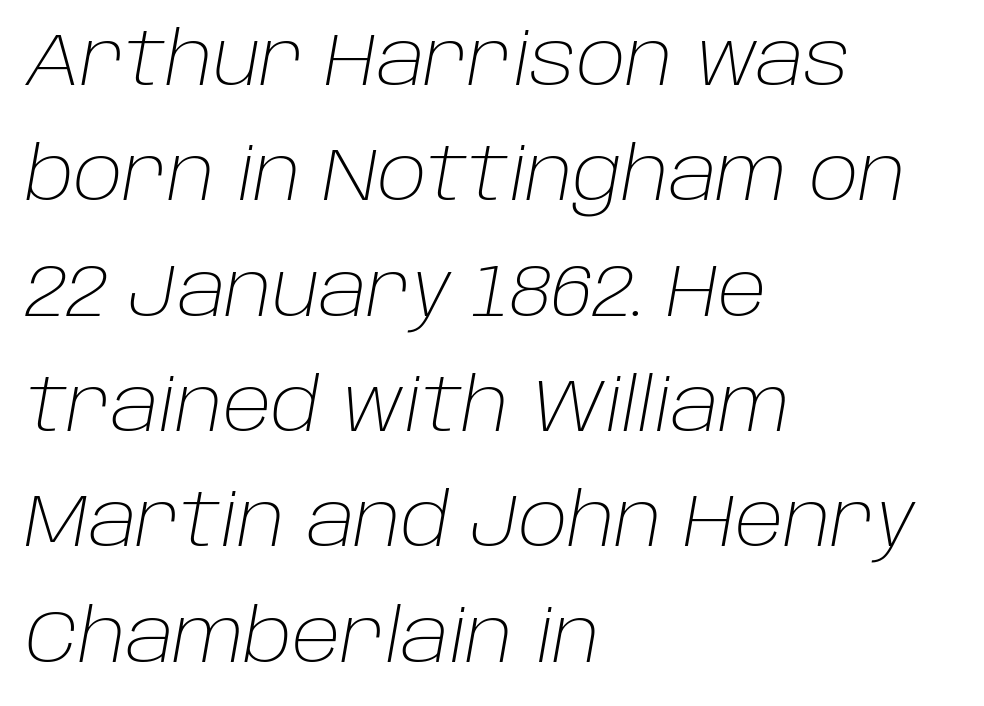
The area under the type is left untouched. Weight: not bold — regular or lighter. Leading matches the norm, producing a regular column. Words appear dense and cohesive because spacing is normal.
